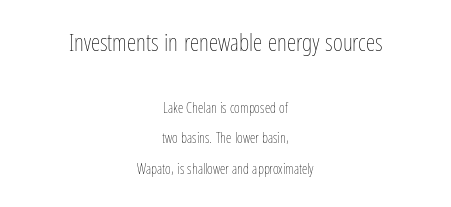
In terms of letterspacing, this is plain default setting. Loosely led — the rows are spread out. You can tell it's not italic because the verticals are truly vertical. The baseline area is clear.
